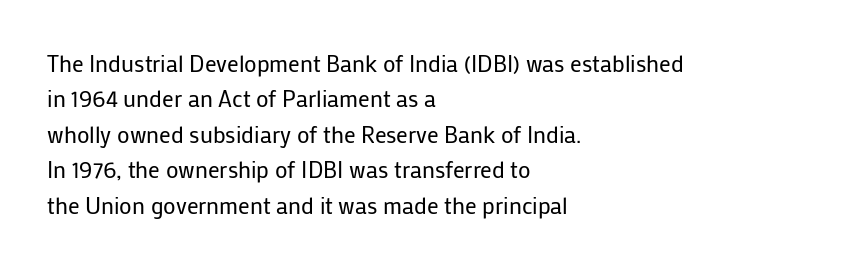
Q: Is the text bold? A: No.
Q: Is the text italic (slanted)? A: No, it is upright.
Q: Is the text underlined? A: No.
Q: How is the paragraph aligned? A: Left-aligned.
Q: Is the spacing between letters normal or unusually wide? A: Normal.
Q: Is the spacing between lines tight, normal or loose? A: Normal.
